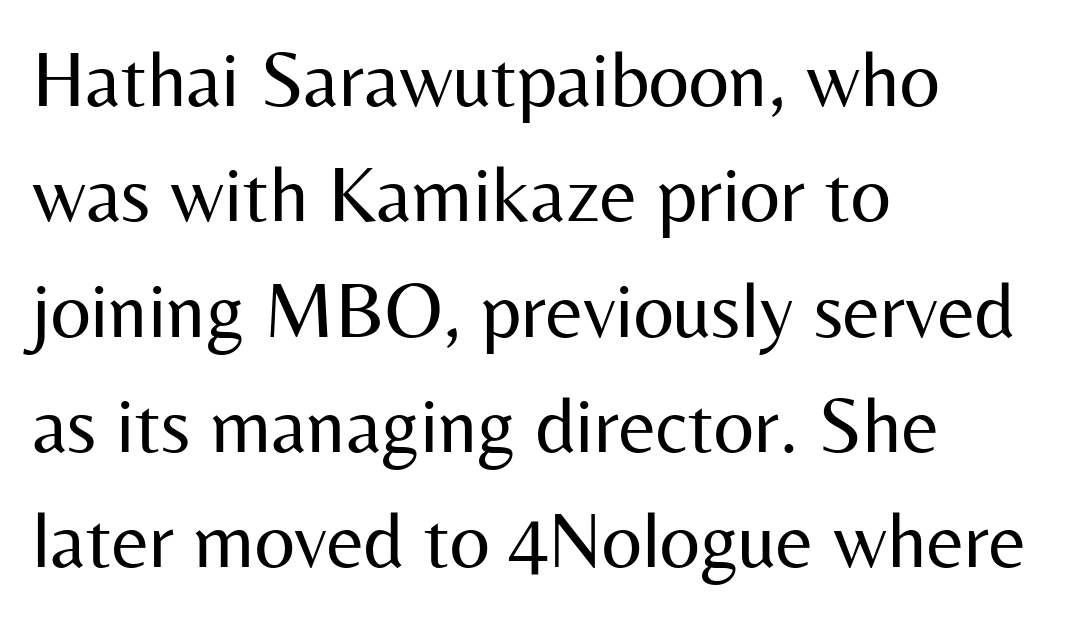
There is no visible air inserted between adjacent glyphs. Typographically, this falls in the sans-serif category. Note the varied advance widths — an 'i' is clearly narrower than an 'm'. Does the leading feel generous? No, just average.
